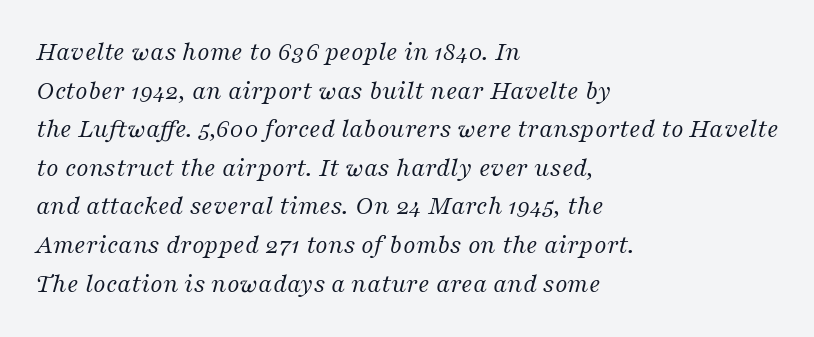
Nothing unusual about the tracking: characters are spaced as the font intends. Layout note: lines flush left. Leading: standard. The passage shown leans; its letterforms are oblique. The passage shown is not bold in any degree. Check under the words: just untouched page.
